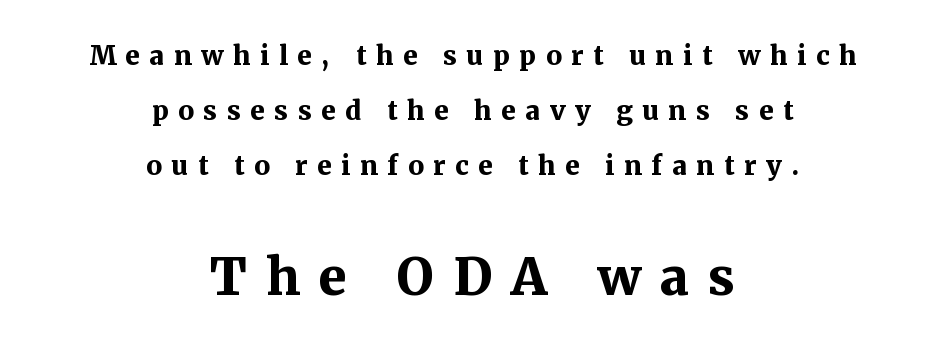
{"serif": "yes", "italic": "no", "bold": "yes", "weight": "bold", "width": "normal", "stroke_contrast": "medium", "x_height": "medium", "monospaced": "no", "underline": "no", "align": "center", "line_spacing": "loose", "line_spacing_ratio": 2.11, "letter_spacing": "wide", "letter_spacing_em": 0.37, "larger_block": "second", "size_ratio": 1.96, "glyph_px": 51}
